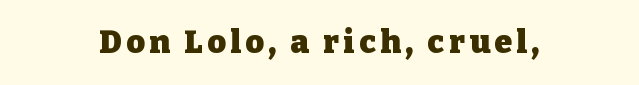
The passage is arranged like a title page — every line centered. Anything drawn beneath the words? Only blank space. The letters advance in unequal steps, a hallmark of proportional type. Each glyph is drawn with heavy, bold strokes.
